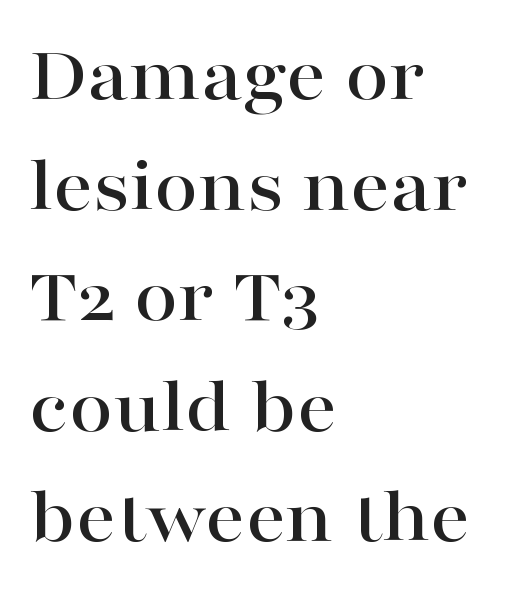
Q: Is the text italic (slanted)? A: No, it is upright.
Q: Is the typeface a serif or a sans-serif typeface? A: Serif.
Q: Is the text underlined? A: No.
Q: How is the paragraph aligned? A: Left-aligned.
Q: Is the spacing between letters normal or unusually wide? A: Normal.
Q: Is the spacing between lines tight, normal or loose? A: Normal.
Q: Width (condensed, normal, or wide)? A: Wide.
Q: Stroke contrast? A: High.
Q: x-height? A: Medium.
Q: Monospaced? A: No.
